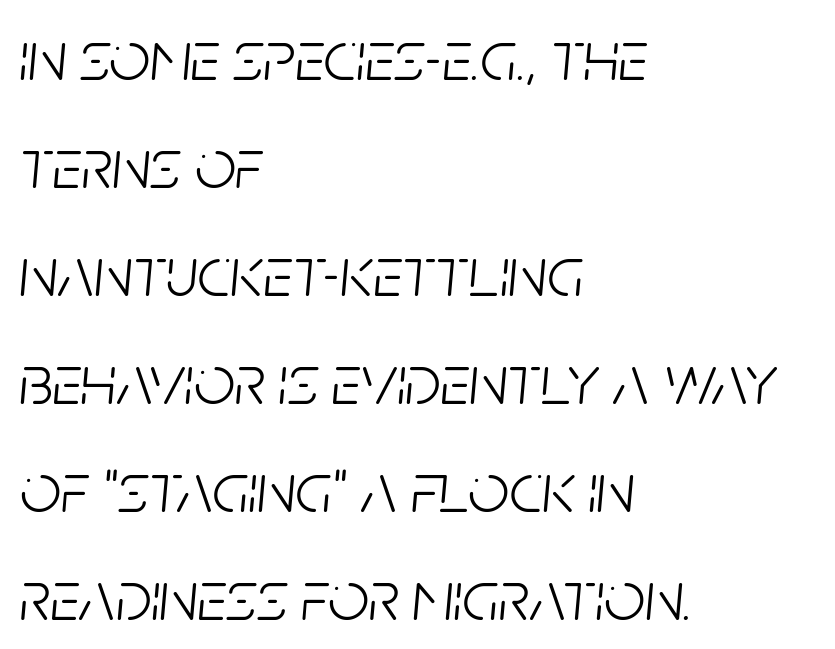
Nothing unusual about the tracking: characters are spaced as the font intends. Check under the words: just untouched page. This reads as an unemphasized weight, regular at the heaviest. These lines were composed using italics.
